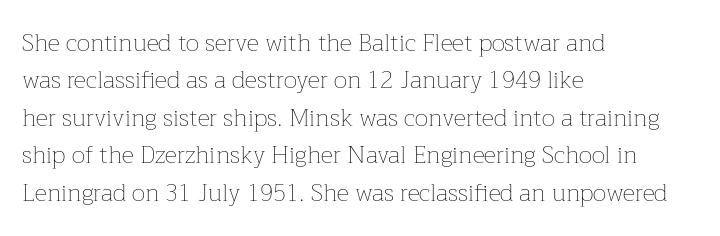
Q: Is the text bold? A: No.
Q: Is the text italic (slanted)? A: No, it is upright.
Q: Is the text underlined? A: No.
Q: How is the paragraph aligned? A: Left-aligned.
Q: Is the spacing between letters normal or unusually wide? A: Normal.
Q: Is the spacing between lines tight, normal or loose? A: Normal.
